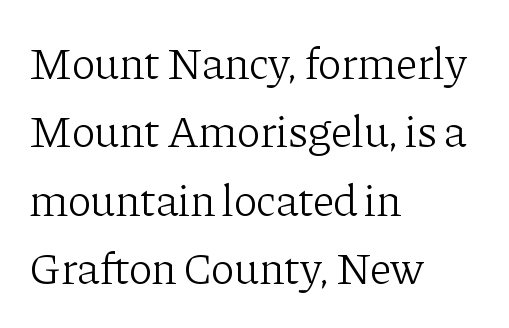
A typesetter would call this zero additional tracking. Casual observation: everything's shoved over to the left. Here the designer chose a conventional face with non-uniform glyph widths. The face used here is seriffed, in the tradition of book romans. This rendering features lettering with no underline.
